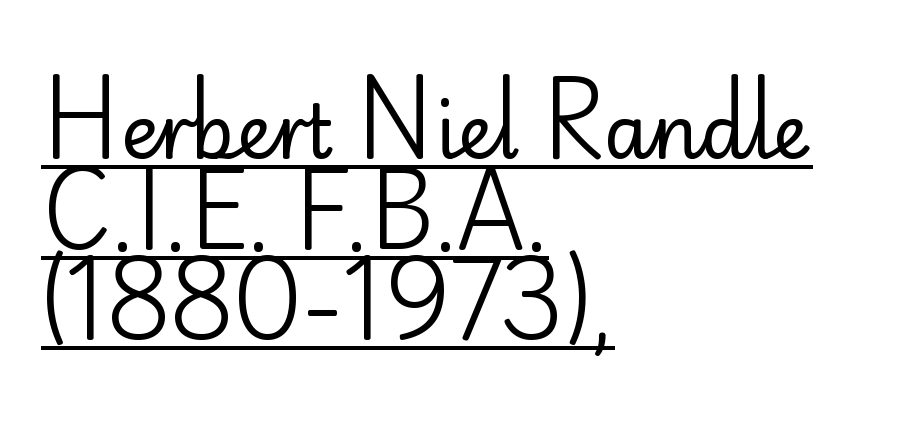
{"serif": "no", "italic": "no", "bold": "no", "weight": "regular", "width": "normal", "stroke_contrast": "low", "x_height": "small", "monospaced": "no", "underline": "yes", "align": "left", "line_spacing_ratio": 1.21, "letter_spacing": "normal", "letter_spacing_em": 0.0, "glyph_px": 75}
